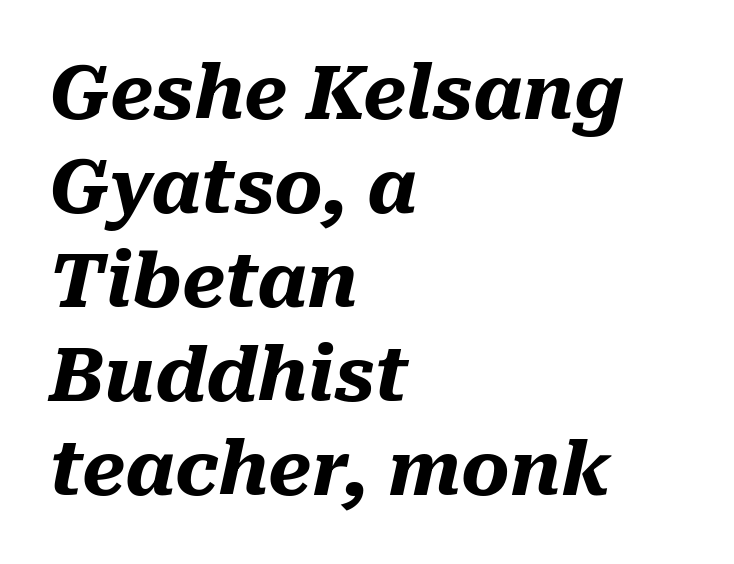
Q: Is the text bold? A: Yes.
Q: Is the text italic (slanted)? A: Yes, it leans right by about 10 degrees.
Q: Is the text underlined? A: No.
Q: How is the paragraph aligned? A: Left-aligned.
Q: Is the spacing between letters normal or unusually wide? A: Normal.
Q: Is the spacing between lines tight, normal or loose? A: Normal.
Q: Width (condensed, normal, or wide)? A: Normal.
Q: Stroke contrast? A: Medium.
Q: x-height? A: Medium.
Q: Monospaced? A: No.
